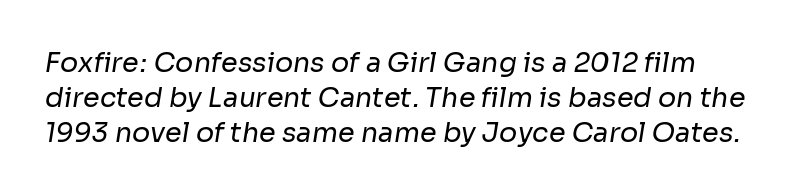
The image shows 27 px text type; set normal line spacing (1.3x), normal letter spacing, not underlined.
